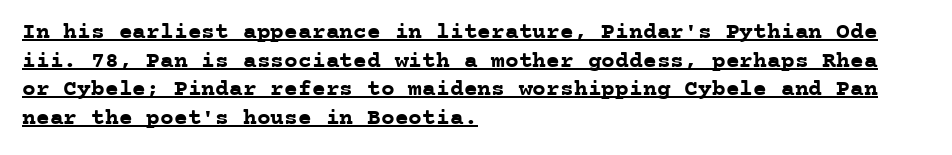
{"italic": "no", "bold": "yes", "underline": "yes", "align": "left", "line_spacing": "normal", "line_spacing_ratio": 1.25, "letter_spacing": "normal", "letter_spacing_em": 0.0, "glyph_px": 23}
